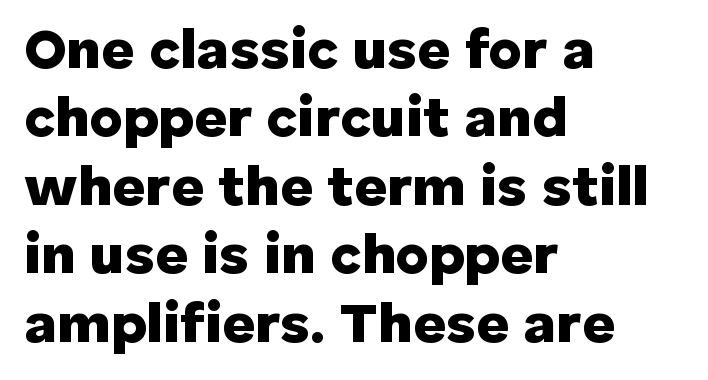
{"serif": "no", "italic": "no", "bold": "yes", "weight": "heavy", "width": "normal", "stroke_contrast": "low", "x_height": "medium", "monospaced": "no", "underline": "no", "align": "left", "line_spacing_ratio": 1.2, "letter_spacing": "normal", "letter_spacing_em": 0.0, "glyph_px": 57}
